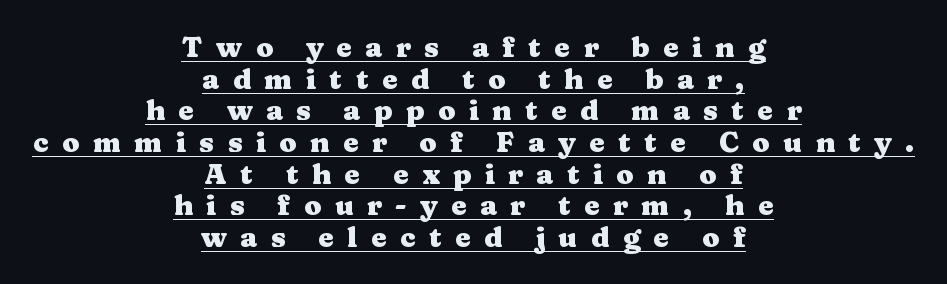
The image shows 28 px heavy, wide serif type, upright; set centered, tight line spacing (1.13x), unusually wide letter spacing (+0.48 em), underlined; medium stroke contrast and a medium x-height.
